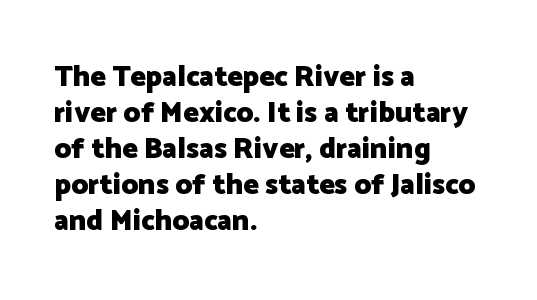
Q: Is the text bold? A: Yes.
Q: Is the text italic (slanted)? A: No, it is upright.
Q: Is the typeface a serif or a sans-serif typeface? A: Sans-serif.
Q: Is the text underlined? A: No.
Q: How is the paragraph aligned? A: Left-aligned.
Q: Is the spacing between letters normal or unusually wide? A: Normal.
Q: Width (condensed, normal, or wide)? A: Normal.
Q: Stroke contrast? A: Low.
Q: x-height? A: Medium.
Q: Monospaced? A: No.
